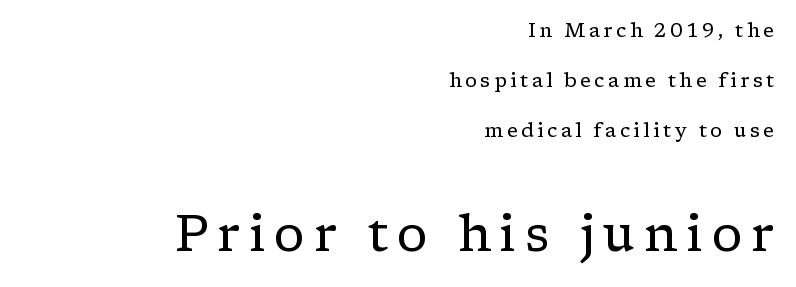
Q: Is the text bold? A: No.
Q: Is the text italic (slanted)? A: No, it is upright.
Q: Is the typeface a serif or a sans-serif typeface? A: Serif.
Q: Is the text underlined? A: No.
Q: How is the paragraph aligned? A: Right-aligned.
Q: Is the spacing between lines tight, normal or loose? A: Loose.
Q: Which block of text is set in a larger size, the first (top) or the second (bottom)? A: The second (bottom) one.
Q: Width (condensed, normal, or wide)? A: Normal.
Q: Stroke contrast? A: Low.
Q: x-height? A: Medium.
Q: Monospaced? A: No.
